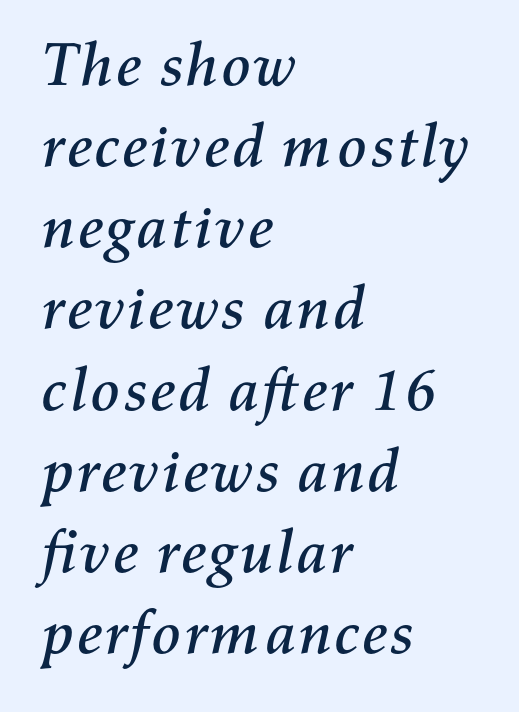
The image shows 61 px text type, italic (leaning right); set left-aligned, normal line spacing (1.33x), normal letter spacing, not underlined; medium stroke contrast and a medium x-height.
